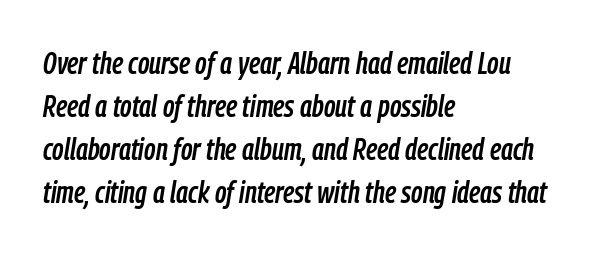
Style check: oblique. The face used here is rendered with its standard letterfit. Line starts are locked; line ends wander. The letters advance in unequal steps, a hallmark of proportional type. Anything drawn beneath the words? Only blank space.
